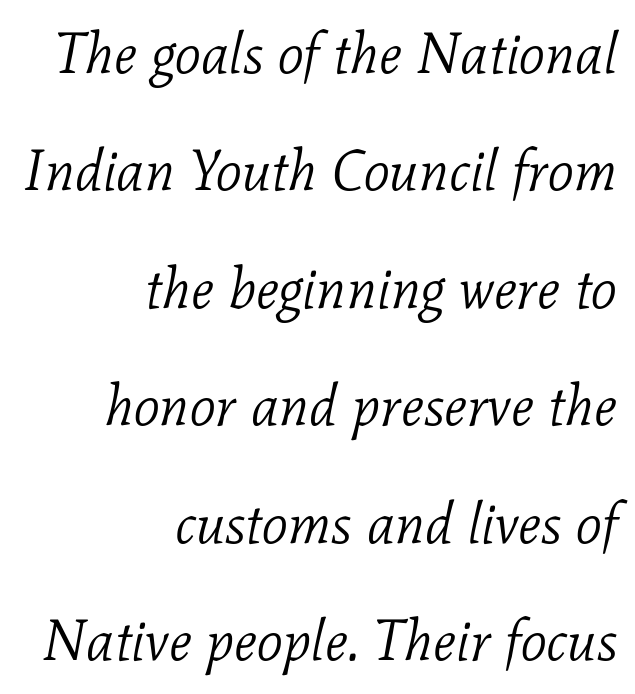
Stems here are at most as thick as an everyday book face. The glyphs look as if they've been sheared to an angle. The baseline area is clear. Glyph-to-glyph distance matches everyday printed text.
